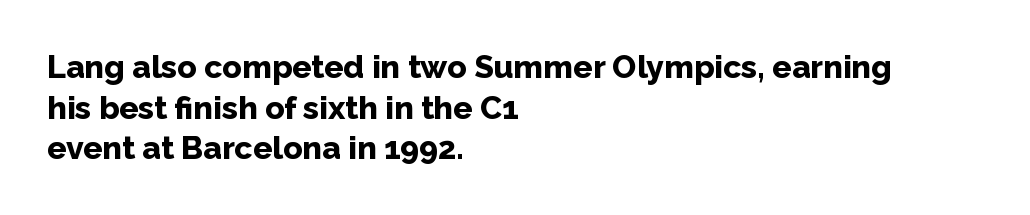
Q: Is the text bold? A: Yes.
Q: Is the text italic (slanted)? A: No, it is upright.
Q: Is the typeface a serif or a sans-serif typeface? A: Sans-serif.
Q: Is the text underlined? A: No.
Q: How is the paragraph aligned? A: Left-aligned.
Q: Is the spacing between letters normal or unusually wide? A: Normal.
Q: Is the spacing between lines tight, normal or loose? A: Normal.
Q: Width (condensed, normal, or wide)? A: Normal.
Q: Stroke contrast? A: Low.
Q: x-height? A: Medium.
Q: Monospaced? A: No.
